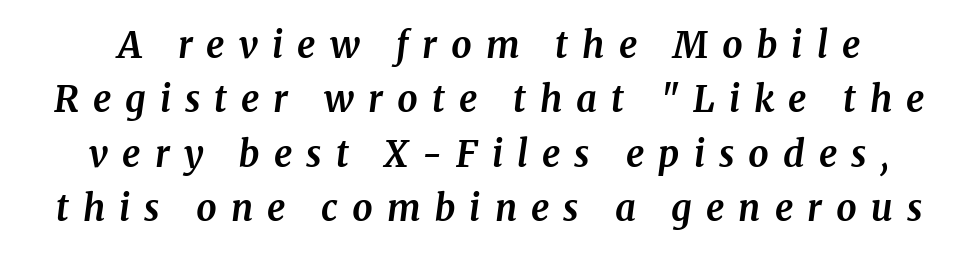
The passage shown has open, widely tracked lettering throughout. The foot of each line stays bare and open. Heavy-handed strokes throughout: this text is bold. Tall strokes in this sample are angled rather than plumb. In terms of leading, this rendering sits right in the middle. This sample has the flowing, uneven cadence of proportional lettering.
